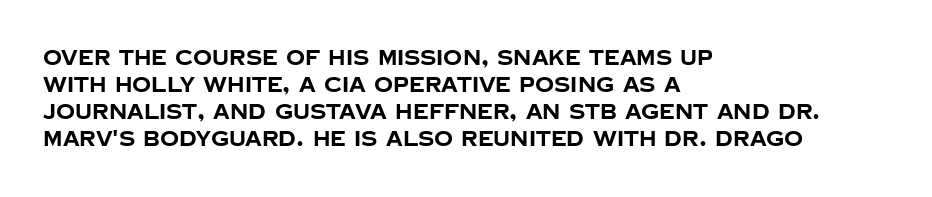
{"italic": "no", "bold": "yes", "underline": "no", "align": "left", "line_spacing": "normal", "line_spacing_ratio": 1.28, "letter_spacing": "normal", "letter_spacing_em": 0.0, "glyph_px": 21}
